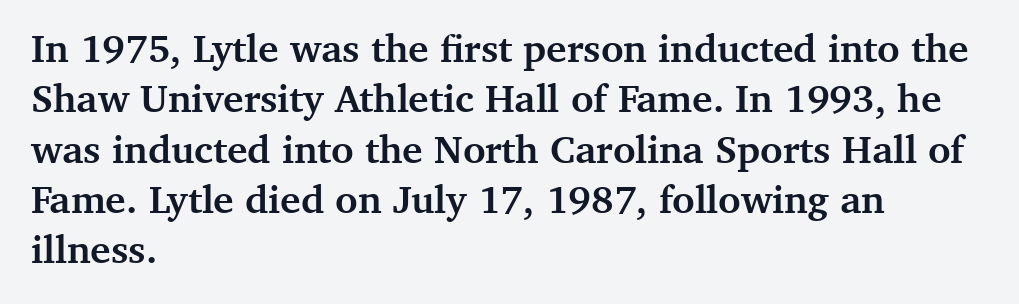
Q: Is the text bold? A: Yes.
Q: Is the text italic (slanted)? A: No, it is upright.
Q: Is the typeface a serif or a sans-serif typeface? A: Serif.
Q: Is the text underlined? A: No.
Q: How is the paragraph aligned? A: Left-aligned.
Q: Is the spacing between letters normal or unusually wide? A: Normal.
Q: Is the spacing between lines tight, normal or loose? A: Normal.
Q: Width (condensed, normal, or wide)? A: Normal.
Q: Stroke contrast? A: Medium.
Q: x-height? A: Medium.
Q: Monospaced? A: No.
